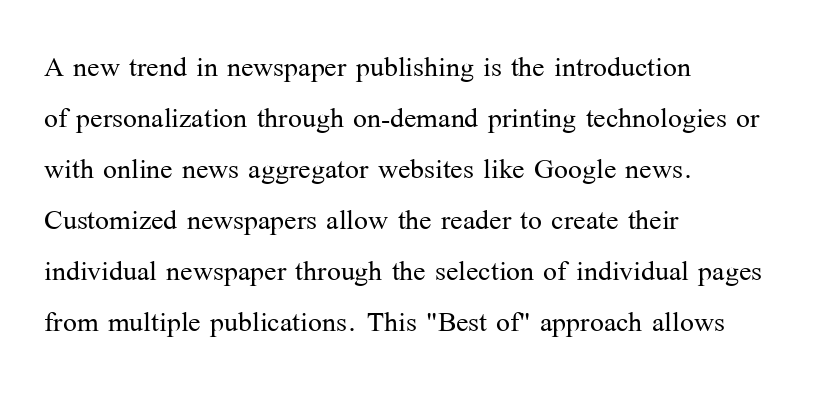
Stroke terminals: seriffed. The string is rendered with underlining switched off. A typesetter would call this zero additional tracking. Counters stay open thanks to moderate or lighter strokes. This block has exactly the height ordinary leading produces. The lettering stays uniformly vertical, giving the passage a roman look.
